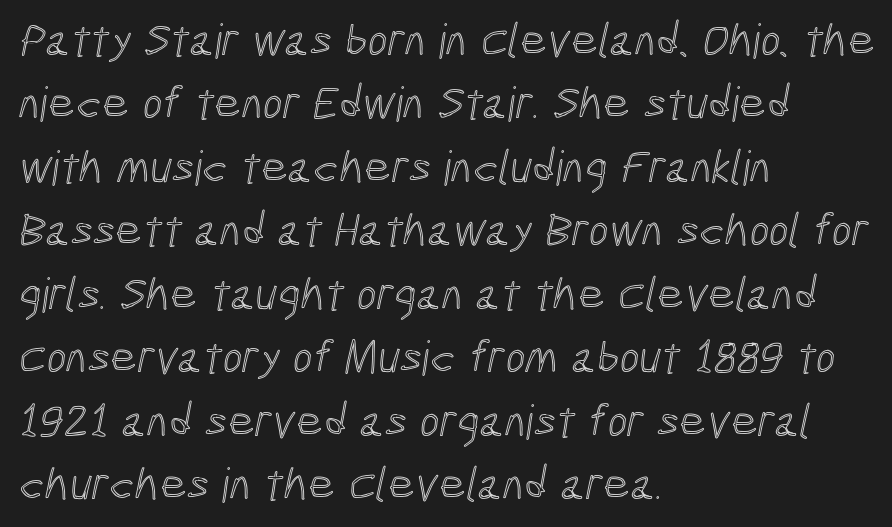
The tracking reads as untouched default to a designer's eye. The passage is arranged the way most books set body copy — flush left. Any mark beneath the type? The region is blank. The space between consecutive lines is moderate. Here the designer chose a conventional face with non-uniform glyph widths.
